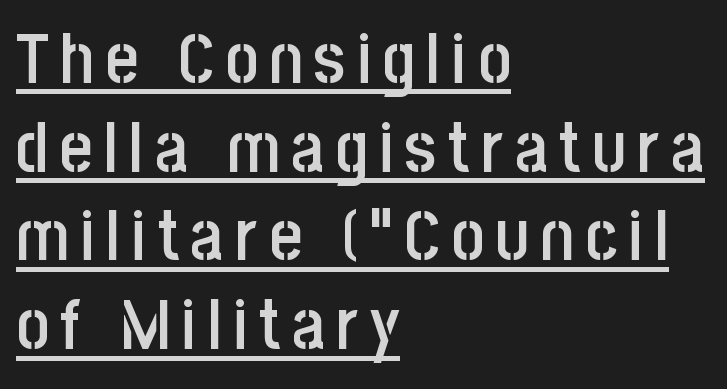
{"serif": "no", "italic": "no", "bold": "semi", "weight": "semibold", "width": "condensed", "stroke_contrast": "low", "x_height": "large", "monospaced": "no", "underline": "yes", "align": "left", "line_spacing": "normal", "line_spacing_ratio": 1.25, "glyph_px": 71}
